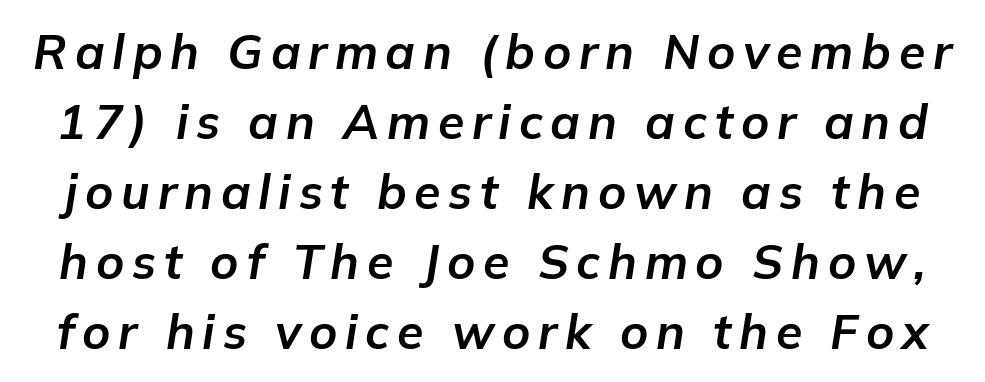
{"italic": "yes", "lean": "right", "slant_degrees": 9, "bold": "yes", "weight": "bold", "width": "normal", "stroke_contrast": "low", "x_height": "medium", "monospaced": "no", "underline": "no", "line_spacing": "normal", "line_spacing_ratio": 1.46, "glyph_px": 48}
